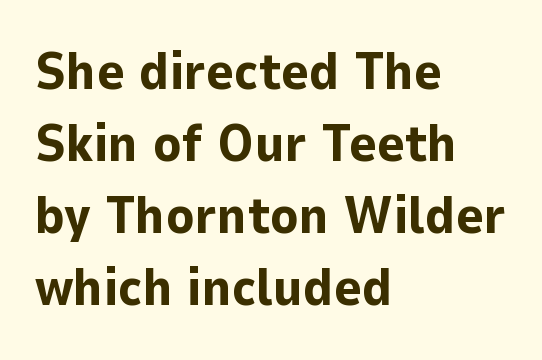
The setting favours the left margin, as ordinary paragraphs usually do. Words appear dense and cohesive because spacing is normal. Posture: upright roman. Beneath every word, the page is bare. These lines are composed in type without serifs.
